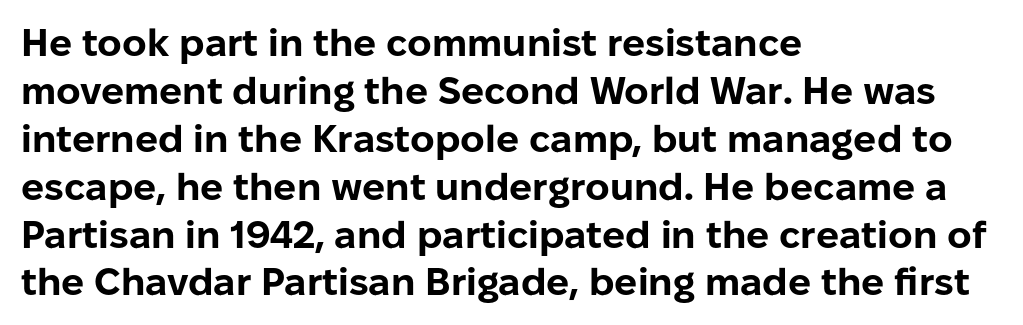
The image shows 38 px bold sans-serif type, upright; set left-aligned, normal line spacing (1.26x), normal letter spacing, not underlined; low stroke contrast and a medium x-height.
